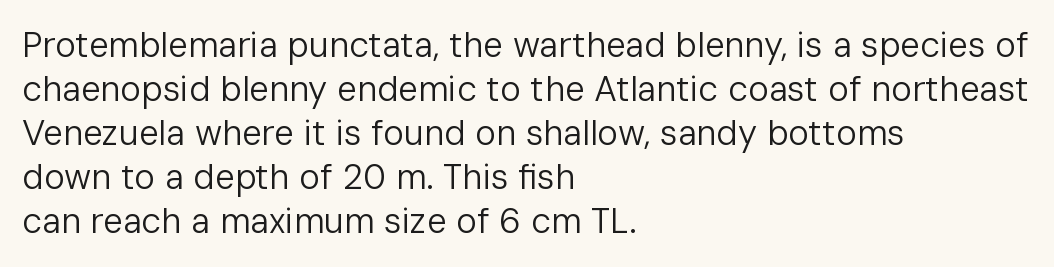
The image shows 35 px regular-weight sans-serif type, upright; set left-aligned, normal line spacing (1.26x), normal letter spacing, not underlined; low stroke contrast and a medium x-height.
